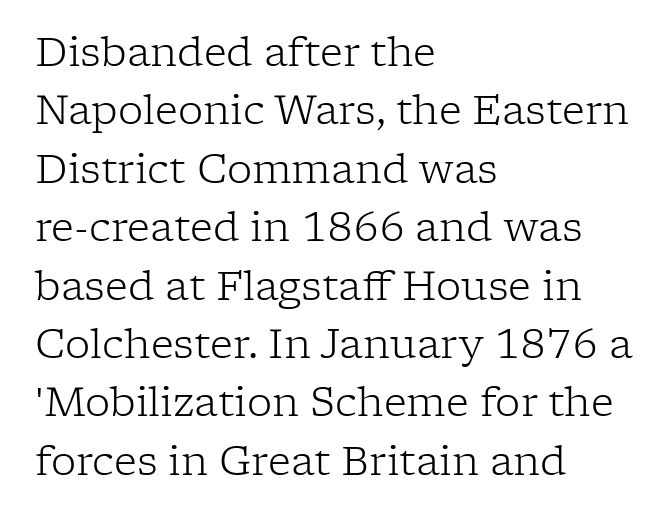
{"serif": "yes", "italic": "no", "bold": "no", "weight": "light", "width": "normal", "stroke_contrast": "low", "x_height": "medium", "monospaced": "no", "underline": "no", "align": "left", "line_spacing": "normal", "line_spacing_ratio": 1.46, "letter_spacing": "normal", "letter_spacing_em": 0.0, "glyph_px": 40}
